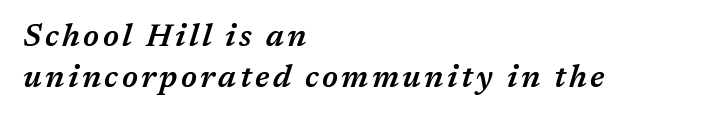
The image shows 31 px semibold type, italic (leaning right); set left-aligned, normal line spacing (1.32x), not underlined; medium stroke contrast and a medium x-height.
